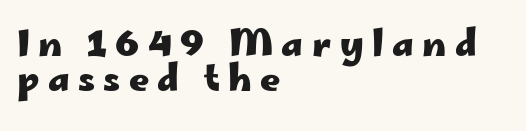
{"serif": "no", "italic": "no", "bold": "yes", "weight": "heavy", "width": "wide", "stroke_contrast": "low", "x_height": "small", "monospaced": "no", "underline": "no", "align": "left", "line_spacing": "tight", "line_spacing_ratio": 0.99, "letter_spacing": "wide", "letter_spacing_em": 0.24, "glyph_px": 35}
